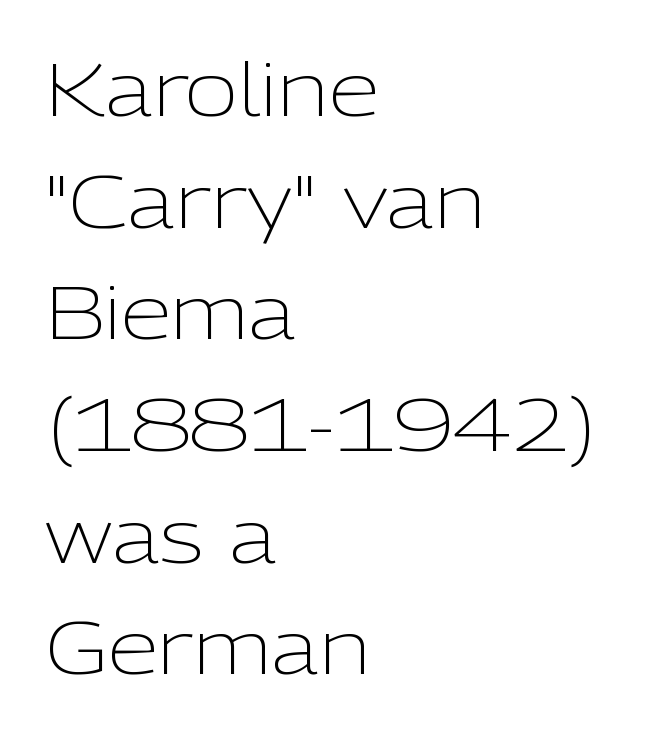
{"serif": "no", "italic": "no", "bold": "no", "weight": "light", "width": "normal", "stroke_contrast": "low", "x_height": "medium", "monospaced": "no", "underline": "no", "align": "left", "line_spacing": "normal", "line_spacing_ratio": 1.53, "letter_spacing": "normal", "letter_spacing_em": 0.0, "glyph_px": 73}
